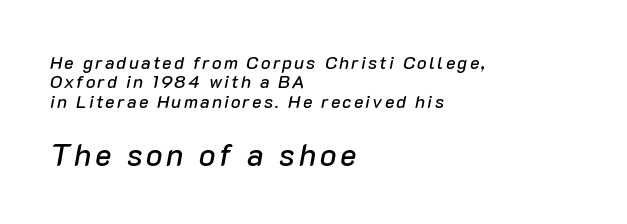
The image shows 31 px text type, italic (leaning right); set left-aligned, tight line spacing (1.07x), not underlined; the second (bottom) block is 1.72x larger; low stroke contrast and a medium x-height.
